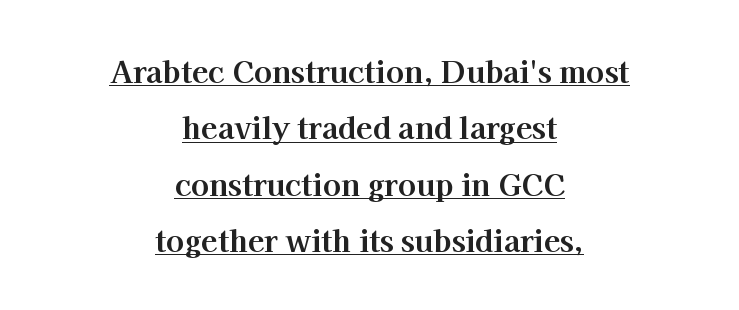
{"serif": "yes", "italic": "no", "bold": "yes", "weight": "bold", "width": "normal", "stroke_contrast": "high", "x_height": "medium", "monospaced": "no", "underline": "yes", "align": "center", "line_spacing_ratio": 1.88, "letter_spacing": "normal", "letter_spacing_em": 0.0, "glyph_px": 30}
